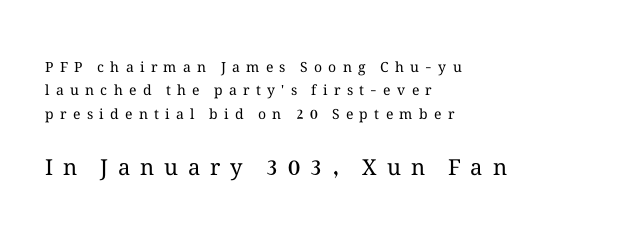
Q: Is the text bold? A: No.
Q: Is the text italic (slanted)? A: No, it is upright.
Q: Is the text underlined? A: No.
Q: How is the paragraph aligned? A: Left-aligned.
Q: Is the spacing between letters normal or unusually wide? A: Unusually wide.
Q: Is the spacing between lines tight, normal or loose? A: Normal.
Q: Which block of text is set in a larger size, the first (top) or the second (bottom)? A: The second (bottom) one.
